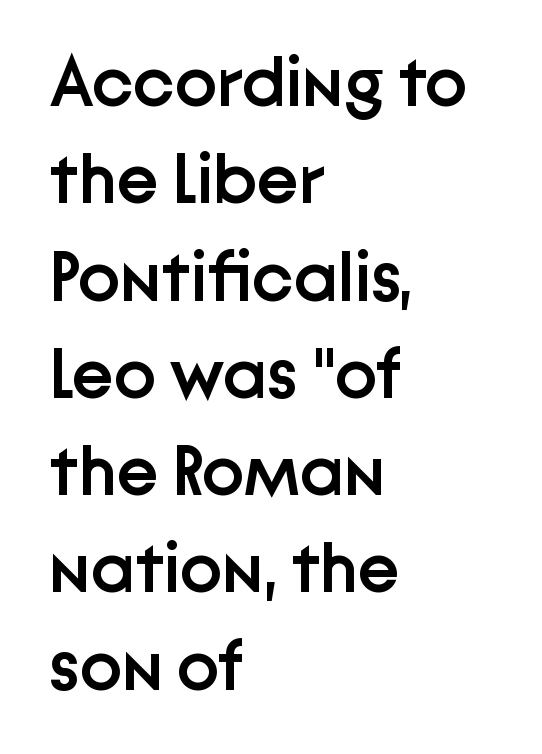
Q: Is the text bold? A: Semi-bold.
Q: Is the text italic (slanted)? A: No, it is upright.
Q: Is the typeface a serif or a sans-serif typeface? A: Sans-serif.
Q: Is the text underlined? A: No.
Q: How is the paragraph aligned? A: Left-aligned.
Q: Is the spacing between letters normal or unusually wide? A: Normal.
Q: Is the spacing between lines tight, normal or loose? A: Normal.
Q: Width (condensed, normal, or wide)? A: Normal.
Q: Stroke contrast? A: Low.
Q: x-height? A: Medium.
Q: Monospaced? A: No.
